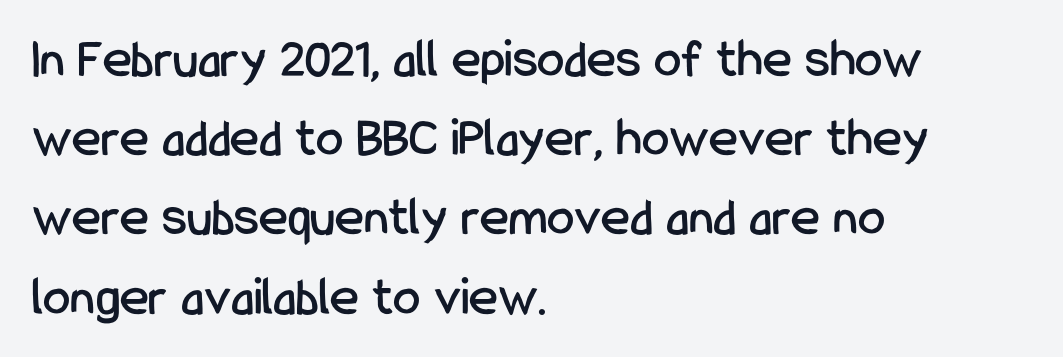
Q: Is the text italic (slanted)? A: No, it is upright.
Q: Is the typeface a serif or a sans-serif typeface? A: Sans-serif.
Q: Is the text underlined? A: No.
Q: How is the paragraph aligned? A: Left-aligned.
Q: Is the spacing between letters normal or unusually wide? A: Normal.
Q: Is the spacing between lines tight, normal or loose? A: Normal.
Q: Width (condensed, normal, or wide)? A: Condensed.
Q: Stroke contrast? A: Low.
Q: x-height? A: Medium.
Q: Monospaced? A: No.
